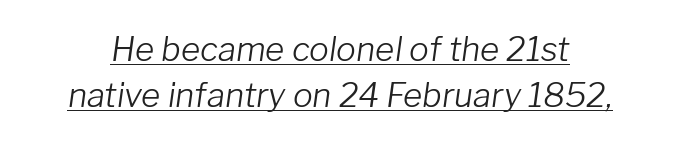
The image shows 33 px light type, italic (leaning right); set normal line spacing (1.38x), normal letter spacing, underlined; low stroke contrast and a medium x-height.
